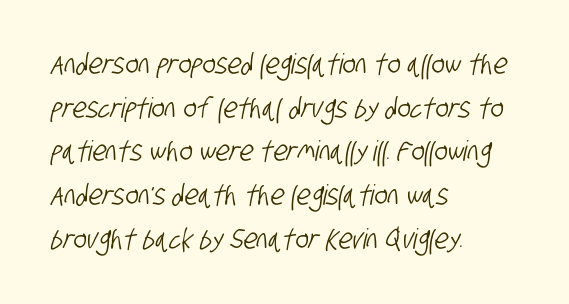
Q: Is the typeface a serif or a sans-serif typeface? A: Sans-serif.
Q: Is the text underlined? A: No.
Q: How is the paragraph aligned? A: Left-aligned.
Q: Is the spacing between letters normal or unusually wide? A: Normal.
Q: Is the spacing between lines tight, normal or loose? A: Normal.
Q: Width (condensed, normal, or wide)? A: Condensed.
Q: Stroke contrast? A: Low.
Q: x-height? A: Large.
Q: Monospaced? A: No.
